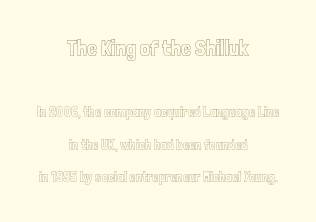
The space beneath each line is pristine and unruled. Larger block? The one above; the one below is distinctly smaller. Tracking value appears to be zero — textbook default spacing. Vertical strokes here are truly vertical.
